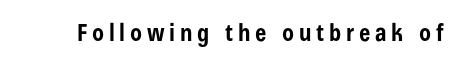
The letterforms stand isolated, each surrounded by extra space. A typesetter would mark this as roman, not italic. Bare-footed words on every line. Weight: bold.
